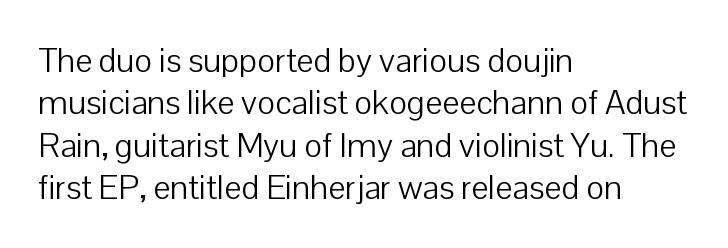
Q: Is the text bold? A: No.
Q: Is the text italic (slanted)? A: No, it is upright.
Q: Is the typeface a serif or a sans-serif typeface? A: Sans-serif.
Q: Is the text underlined? A: No.
Q: How is the paragraph aligned? A: Left-aligned.
Q: Is the spacing between letters normal or unusually wide? A: Normal.
Q: Is the spacing between lines tight, normal or loose? A: Normal.
Q: Width (condensed, normal, or wide)? A: Normal.
Q: Stroke contrast? A: Low.
Q: x-height? A: Medium.
Q: Monospaced? A: No.
